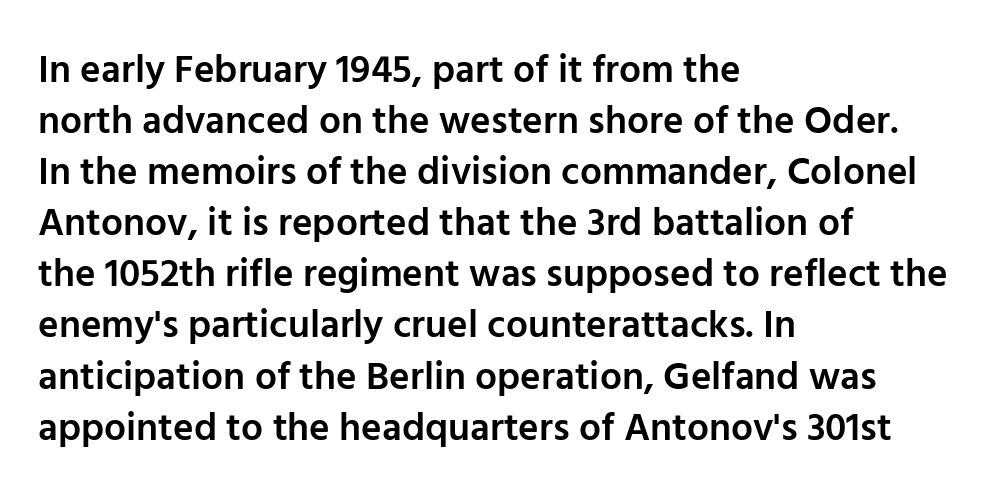
The image shows 39 px semibold sans-serif type, upright; set left-aligned, normal line spacing (1.31x), normal letter spacing, not underlined; low stroke contrast and a medium x-height.
